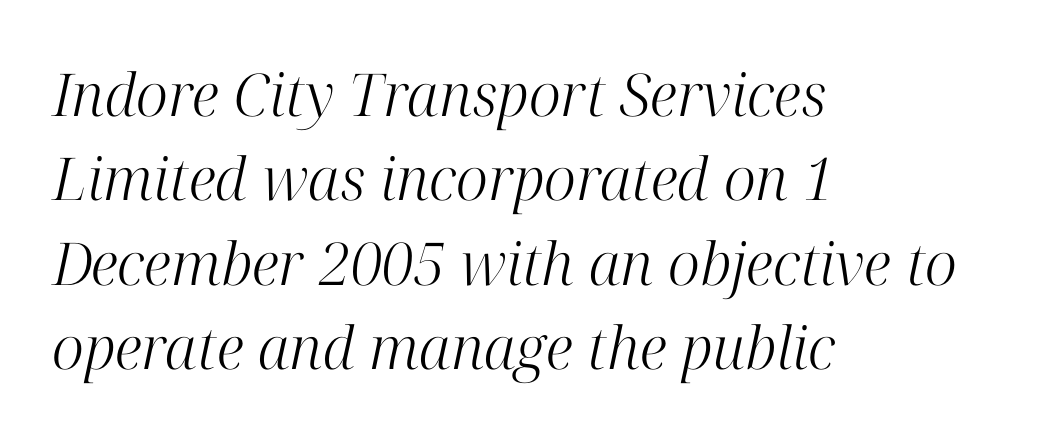
Q: Is the text bold? A: No.
Q: Is the text italic (slanted)? A: Yes, it leans right by about 12 degrees.
Q: Is the typeface a serif or a sans-serif typeface? A: Serif.
Q: Is the text underlined? A: No.
Q: How is the paragraph aligned? A: Left-aligned.
Q: Is the spacing between letters normal or unusually wide? A: Normal.
Q: Is the spacing between lines tight, normal or loose? A: Normal.
Q: Width (condensed, normal, or wide)? A: Normal.
Q: Stroke contrast? A: High.
Q: x-height? A: Medium.
Q: Monospaced? A: No.
